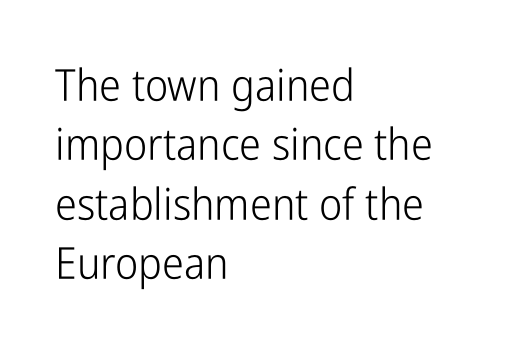
The image shows 44 px light, condensed sans-serif type, upright; set left-aligned, normal line spacing (1.35x), normal letter spacing, not underlined; low stroke contrast and a medium x-height.
